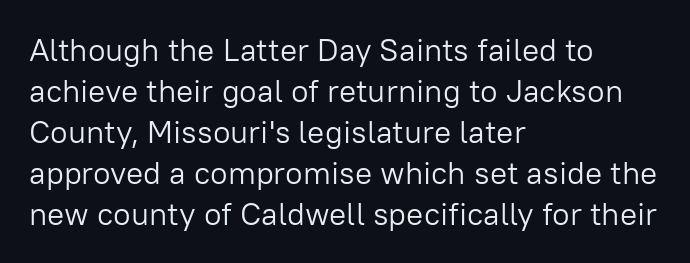
Q: Is the text bold? A: No.
Q: Is the text italic (slanted)? A: No, it is upright.
Q: Is the typeface a serif or a sans-serif typeface? A: Sans-serif.
Q: Is the text underlined? A: No.
Q: How is the paragraph aligned? A: Left-aligned.
Q: Is the spacing between letters normal or unusually wide? A: Normal.
Q: Is the spacing between lines tight, normal or loose? A: Normal.
Q: Width (condensed, normal, or wide)? A: Normal.
Q: Stroke contrast? A: Low.
Q: x-height? A: Medium.
Q: Monospaced? A: No.
